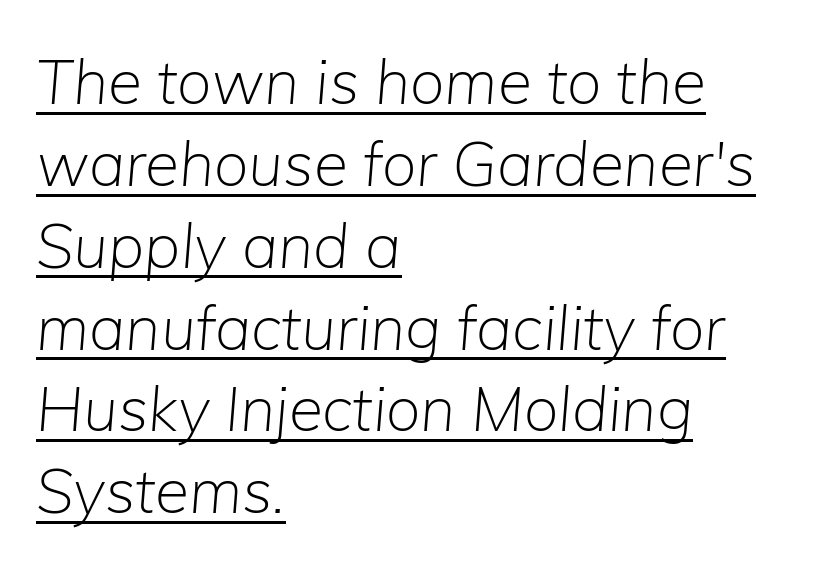
{"italic": "yes", "lean": "right", "slant_degrees": 5, "bold": "no", "weight": "light", "width": "normal", "stroke_contrast": "low", "x_height": "medium", "monospaced": "no", "underline": "yes", "align": "left", "line_spacing": "normal", "line_spacing_ratio": 1.32, "letter_spacing": "normal", "letter_spacing_em": 0.0, "glyph_px": 62}
